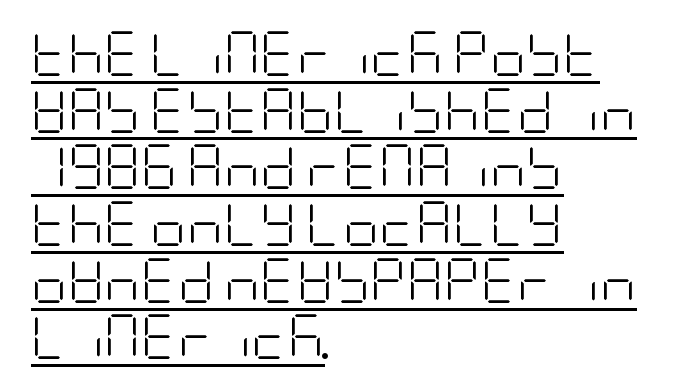
Notice how a bar underscores the lettering throughout. These lines sit exactly where default settings would place them. The lines in this sample share a left origin and differ only in where they stop. Every stem runs plumb, perpendicular to the baseline.
